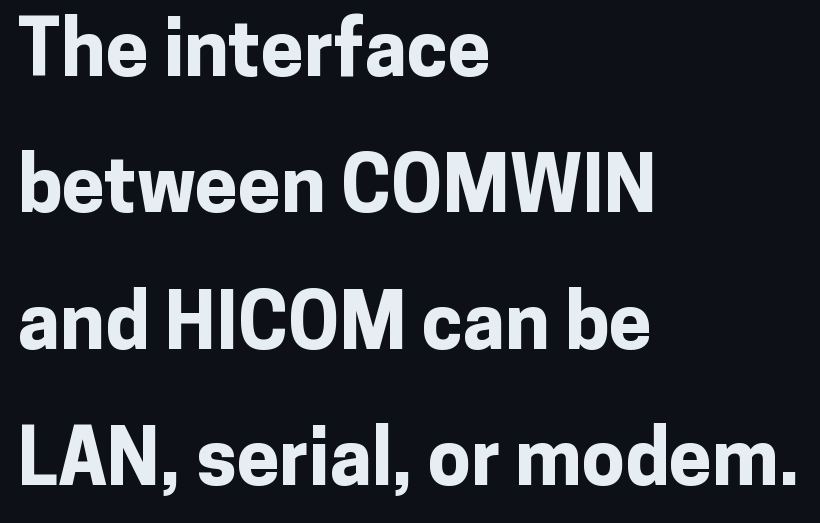
The image shows 77 px bold sans-serif type, upright; set left-aligned, line spacing 1.77x, normal letter spacing, not underlined; low stroke contrast and a medium x-height.
